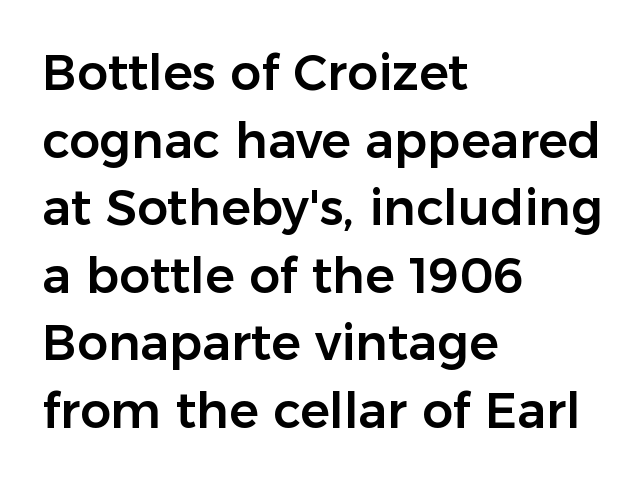
The image shows 49 px sans-serif type, upright; set left-aligned, normal line spacing (1.38x), normal letter spacing, not underlined; low stroke contrast and a medium x-height.
